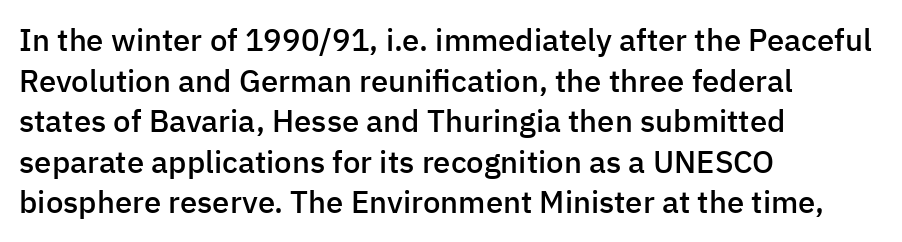
The image shows 31 px semibold sans-serif type, upright; set left-aligned, normal line spacing (1.31x), normal letter spacing, not underlined; low stroke contrast and a medium x-height.
